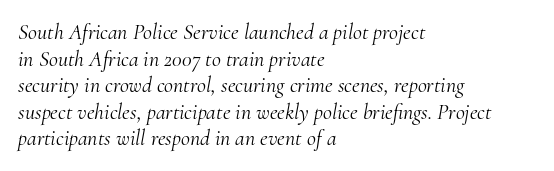
{"italic": "yes", "lean": "right", "slant_degrees": 10, "bold": "no", "underline": "no", "align": "left", "line_spacing_ratio": 1.21, "letter_spacing": "normal", "letter_spacing_em": 0.0, "glyph_px": 22}
